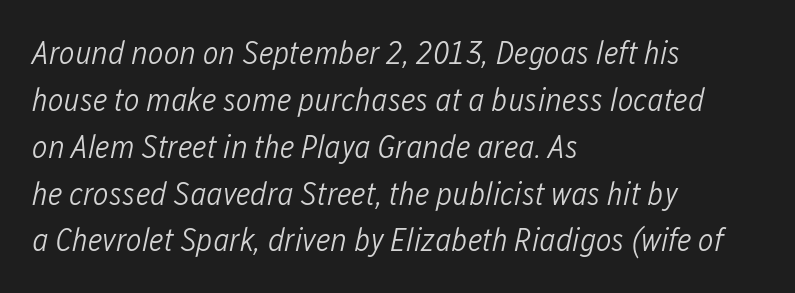
Only glyphs here, with clear space below each row. The lines in this sample share a left origin and differ only in where they stop. No chunkiness to these letters — they're not bold. Here the designer chose a conventional face with non-uniform glyph widths. The glyphs look as if they've been sheared to an angle.
